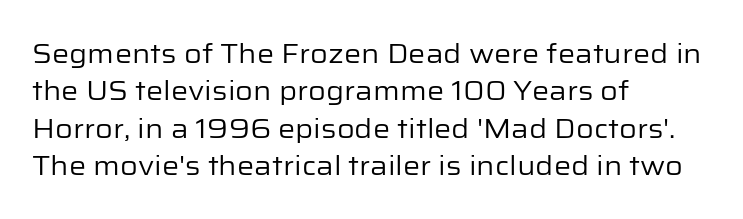
Interline gaps are of average width in this sample. Inter-character spacing is left at the font's built-in metrics. If you drew a line through each stem, it would be perfectly vertical. Words float on clear page, feet unadorned. Each line starts at the same left margin while the right side varies.
